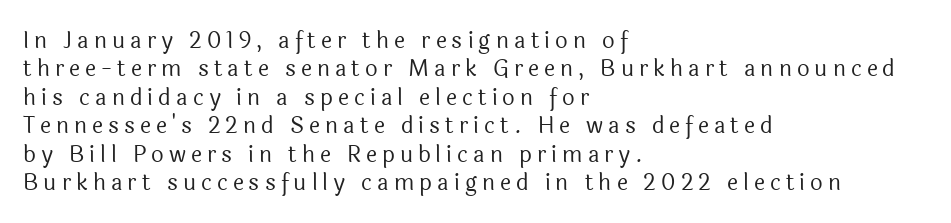
No letter is thick-stroked: the sample isn't bold. The ragged edge is on the right, which tells us the setting is flush left. Posture: straight, roman, zero tilt. Baseline-to-baseline distance is the conventional proportion of letter height. Only glyphs here, with clear space below each row. Observe the wide spacing: letters keep a clear distance from each other.
